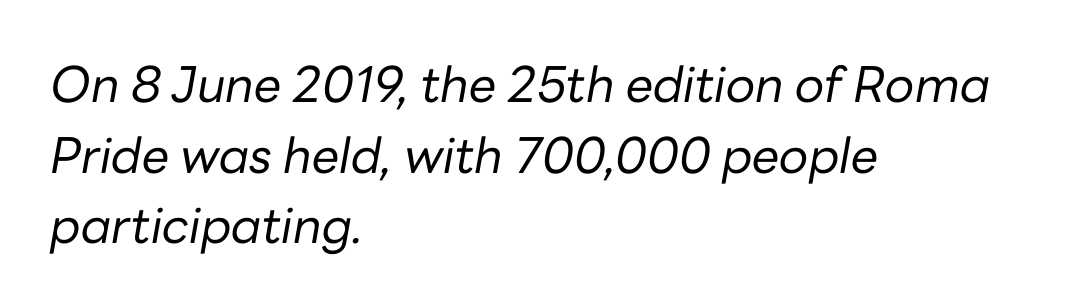
The image shows 49 px regular-weight type, italic (leaning right); set left-aligned, normal line spacing (1.44x), normal letter spacing, not underlined; low stroke contrast and a medium x-height.
